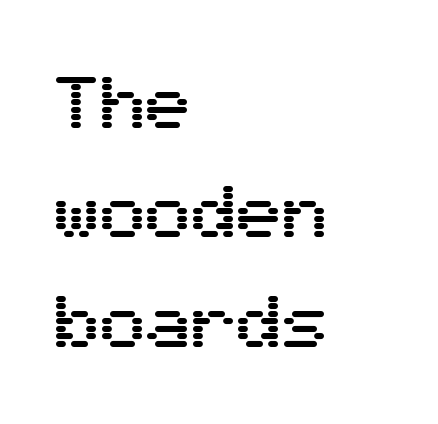
Q: Is the text italic (slanted)? A: No, it is upright.
Q: Is the typeface a serif or a sans-serif typeface? A: Sans-serif.
Q: Is the text underlined? A: No.
Q: How is the paragraph aligned? A: Left-aligned.
Q: Is the spacing between letters normal or unusually wide? A: Normal.
Q: Is the spacing between lines tight, normal or loose? A: Normal.
Q: Width (condensed, normal, or wide)? A: Normal.
Q: Stroke contrast? A: Medium.
Q: x-height? A: Medium.
Q: Monospaced? A: No.
